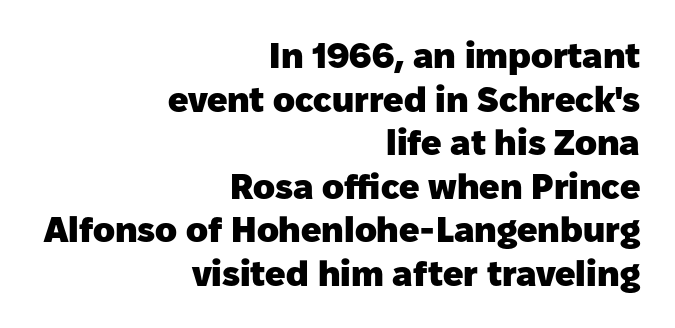
The image shows 36 px heavy sans-serif type, upright; set right-aligned, line spacing 1.21x, normal letter spacing, not underlined; low stroke contrast and a medium x-height.
